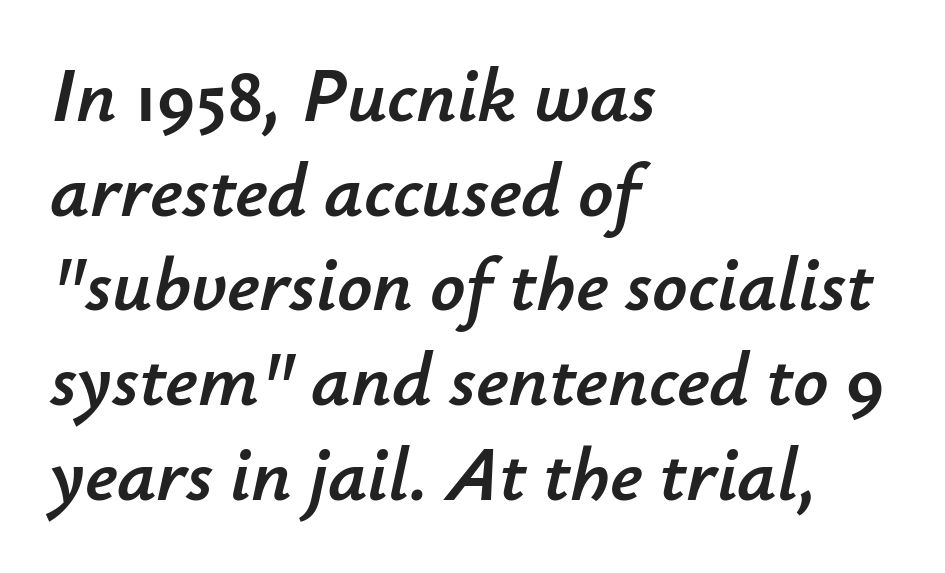
{"italic": "yes", "lean": "right", "slant_degrees": 12, "width": "normal", "stroke_contrast": "low", "x_height": "small", "monospaced": "no", "underline": "no", "align": "left", "line_spacing_ratio": 1.23, "letter_spacing": "normal", "letter_spacing_em": 0.0, "glyph_px": 77}
